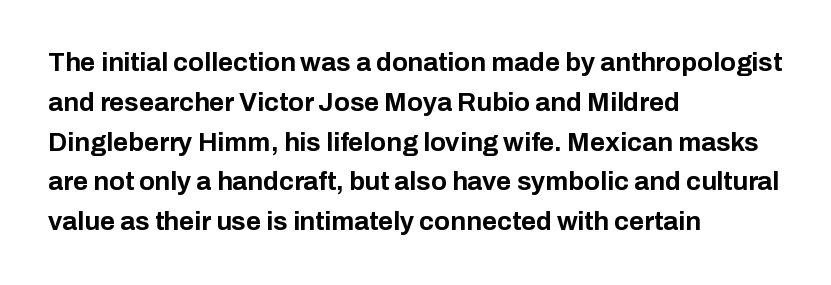
Plenty of ink on the page — the face is bold. Vertical spacing — default. Descenders hang freely into open space. All the whitespace from short lines collects on the right. This rendering leaves character spacing at its baseline value. Do the letters lean? They stand straight.
